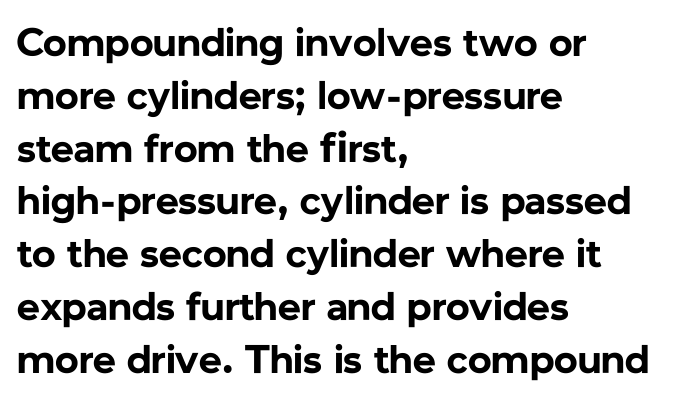
{"serif": "no", "italic": "no", "bold": "yes", "weight": "bold", "width": "normal", "stroke_contrast": "low", "x_height": "medium", "monospaced": "no", "underline": "no", "align": "left", "line_spacing": "normal", "line_spacing_ratio": 1.32, "letter_spacing": "normal", "letter_spacing_em": 0.0, "glyph_px": 40}
